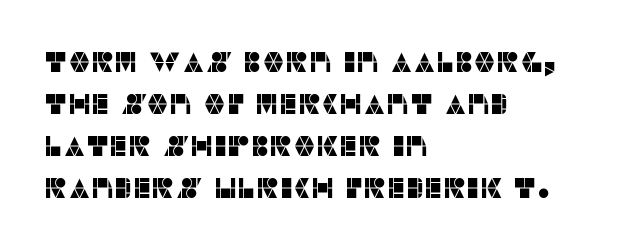
{"serif": "no", "italic": "no", "width": "normal", "stroke_contrast": "low", "x_height": "large", "monospaced": "no", "underline": "no", "align": "left", "line_spacing": "normal", "line_spacing_ratio": 1.5, "letter_spacing": "normal", "letter_spacing_em": 0.0, "glyph_px": 28}
